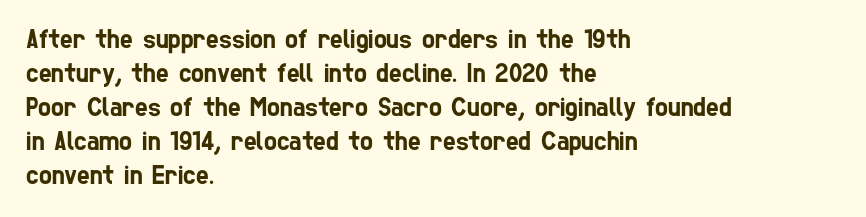
The image shows 27 px text type; set left-aligned, normal line spacing (1.26x), normal letter spacing, not underlined.
